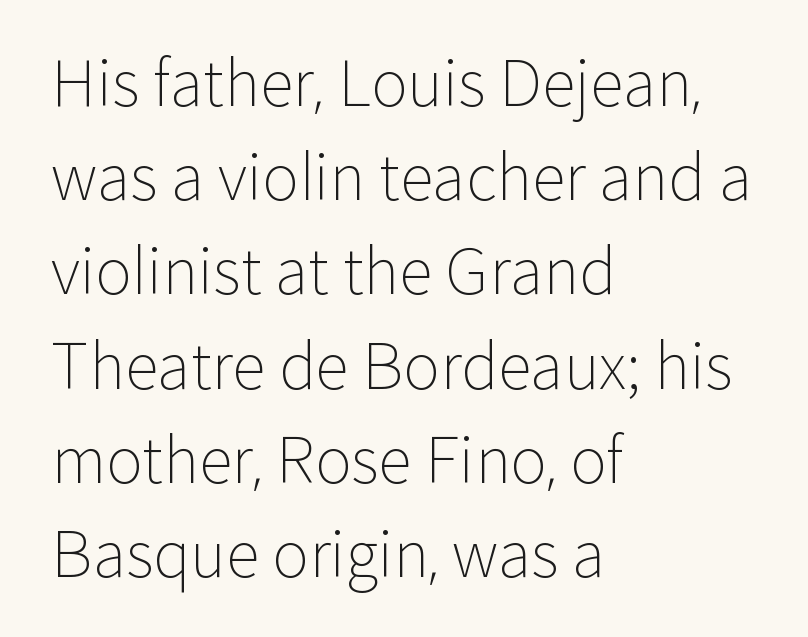
{"serif": "no", "italic": "no", "bold": "no", "weight": "light", "width": "normal", "stroke_contrast": "low", "x_height": "medium", "monospaced": "no", "underline": "no", "align": "left", "line_spacing": "normal", "line_spacing_ratio": 1.52, "letter_spacing": "normal", "letter_spacing_em": 0.0, "glyph_px": 62}
